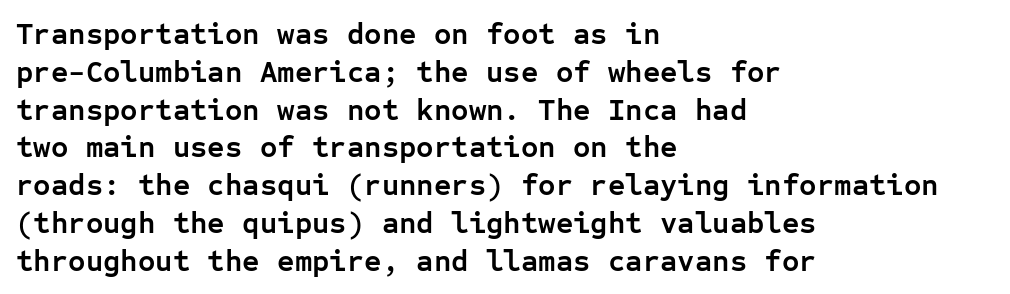
{"serif": "no", "italic": "no", "bold": "yes", "weight": "semibold", "width": "normal", "stroke_contrast": "low", "x_height": "medium", "monospaced": "yes", "underline": "no", "align": "left", "line_spacing": "normal", "line_spacing_ratio": 1.26, "letter_spacing": "normal", "letter_spacing_em": 0.0, "glyph_px": 30}
